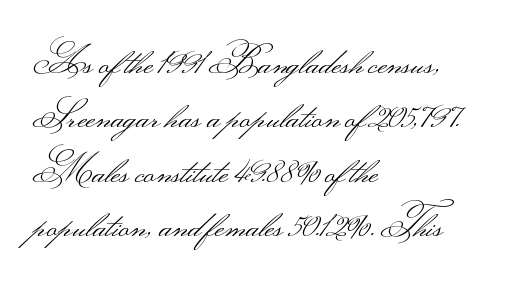
The image shows 37 px light, wide sans-serif type; set left-aligned, normal line spacing (1.47x), normal letter spacing, not underlined; medium stroke contrast.
